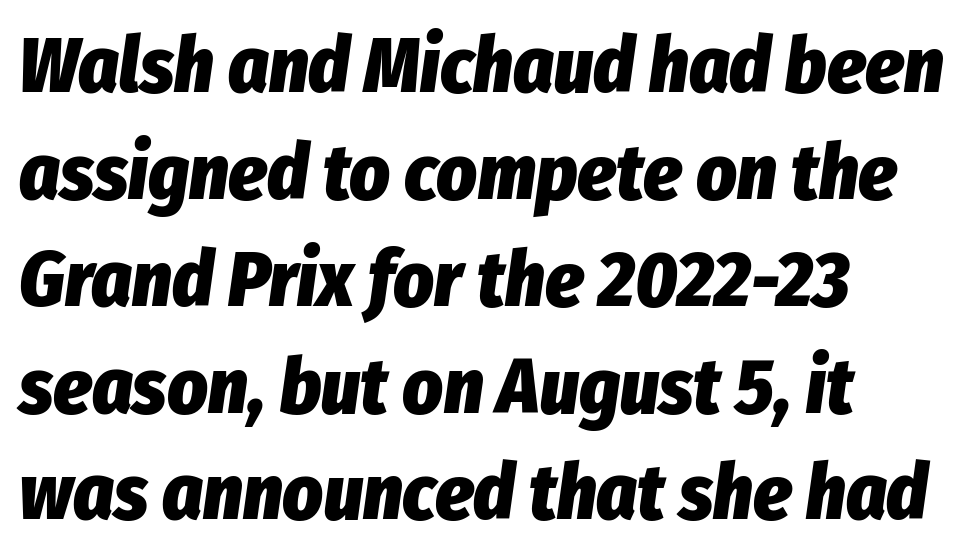
{"italic": "yes", "lean": "right", "slant_degrees": 8, "bold": "yes", "weight": "heavy", "width": "condensed", "stroke_contrast": "low", "x_height": "medium", "monospaced": "no", "underline": "no", "align": "left", "line_spacing": "normal", "line_spacing_ratio": 1.37, "letter_spacing": "normal", "letter_spacing_em": 0.0, "glyph_px": 78}
